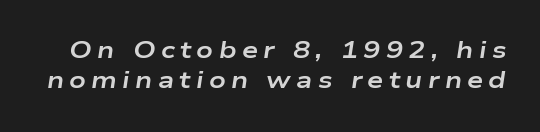
Q: Is the text bold? A: Yes.
Q: Is the text italic (slanted)? A: Yes, it leans right by about 9 degrees.
Q: Is the text underlined? A: No.
Q: Is the spacing between letters normal or unusually wide? A: Unusually wide.
Q: Is the spacing between lines tight, normal or loose? A: Normal.
